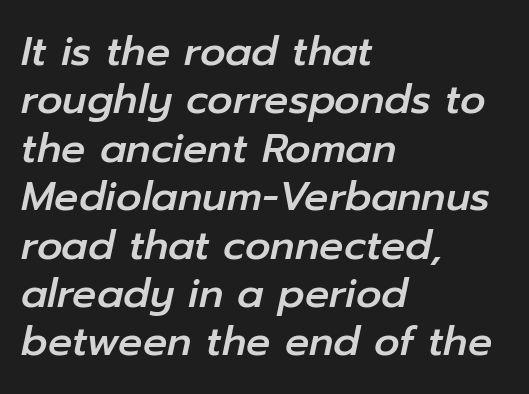
{"italic": "yes", "lean": "right", "slant_degrees": 12, "width": "normal", "stroke_contrast": "low", "x_height": "medium", "monospaced": "no", "underline": "no", "align": "left", "line_spacing_ratio": 1.21, "letter_spacing": "normal", "letter_spacing_em": 0.0, "glyph_px": 40}
